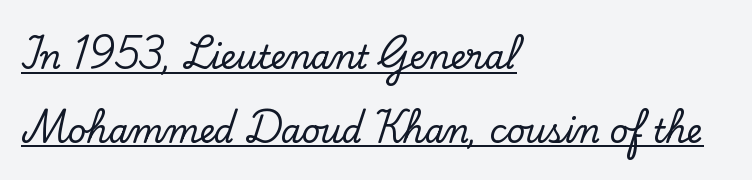
The image shows 32 px serif type; set left-aligned, loose line spacing (2.3x), normal letter spacing, underlined; low stroke contrast and a small x-height.
